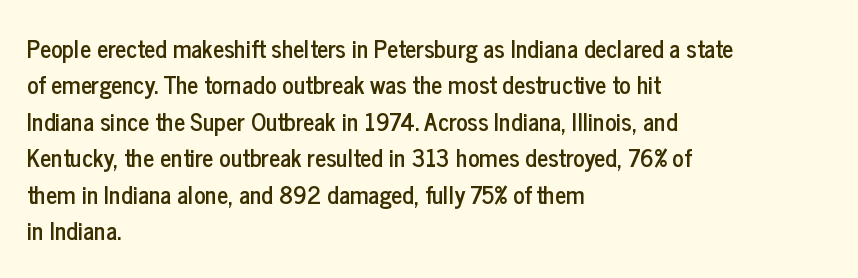
A normal amount of white space separates one row of letters from the next. Is there any slant? The stems are plumb. Nobody touched the tracking dial on this one. Quick note: underline off.
